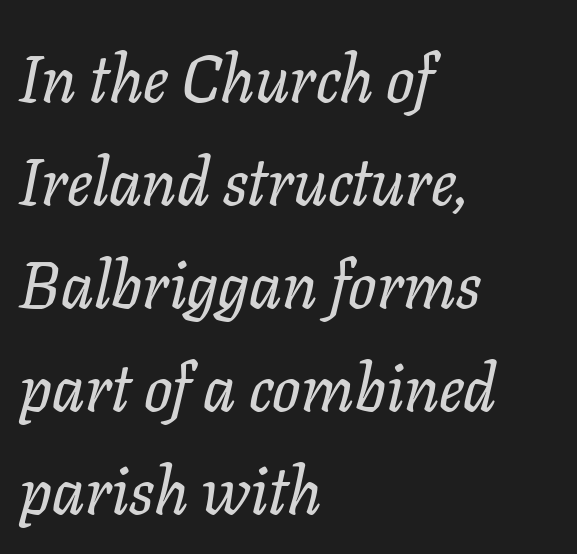
Every row of glyphs begins at an identical x-position on the left. Italic: yes, the glyphs are oblique. How are the letters spaced? Ordinarily, with no added tracking. The font family rendered here belongs to the serif group. Proportional: the letters do not fall into vertical columns. Clear beneath every line of the passage.
